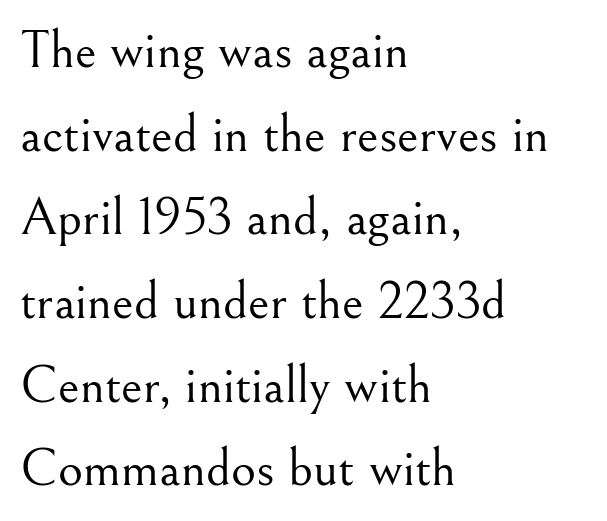
The cut favours lightness, reaching ordinary text weight at its darkest. Check where the strokes stop: tiny serifs finish them off. It's the straight-up-and-down kind of type. Students, observe: this is what conventionally led text looks like.
